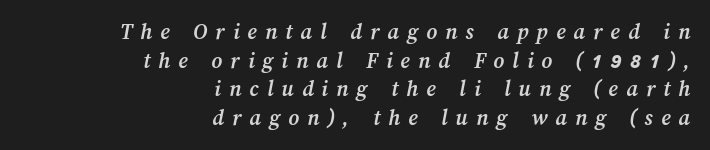
Q: Is the text bold? A: Yes.
Q: Is the text underlined? A: No.
Q: How is the paragraph aligned? A: Right-aligned.
Q: Is the spacing between letters normal or unusually wide? A: Unusually wide.
